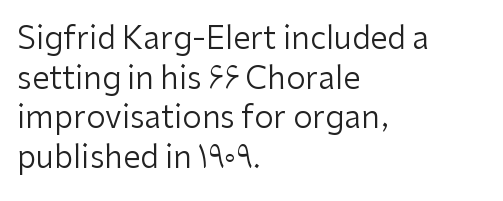
The image shows 31 px regular-weight sans-serif type, upright; set left-aligned, normal line spacing (1.28x), normal letter spacing, not underlined; low stroke contrast and a medium x-height.
